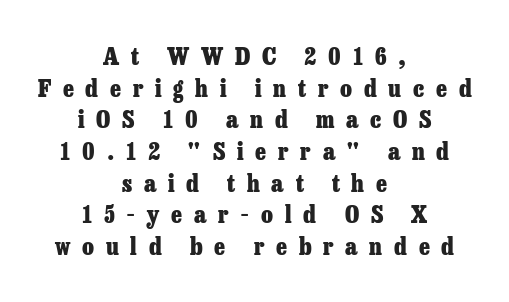
Q: Is the text bold? A: Yes.
Q: Is the text italic (slanted)? A: No, it is upright.
Q: Is the text underlined? A: No.
Q: How is the paragraph aligned? A: Centered.
Q: Is the spacing between letters normal or unusually wide? A: Unusually wide.
Q: Is the spacing between lines tight, normal or loose? A: Normal.
